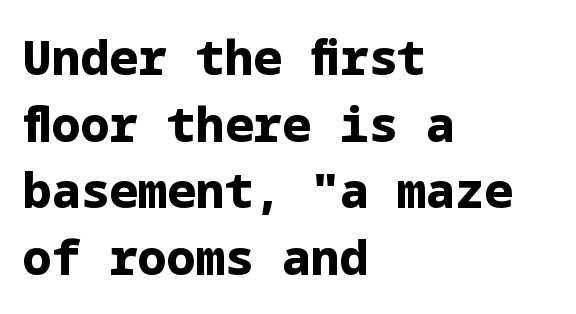
The image shows 48 px bold sans-serif type, upright; set left-aligned, normal line spacing (1.39x), normal letter spacing, not underlined; low stroke contrast and a medium x-height.
